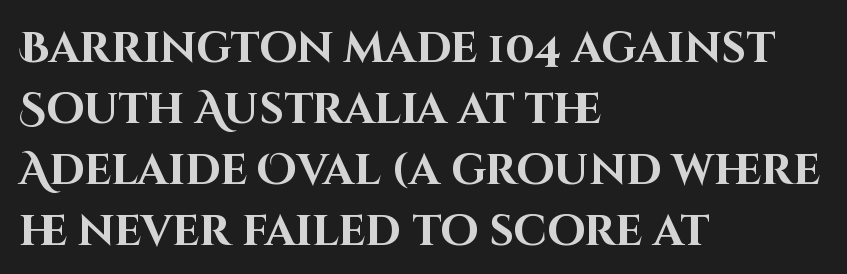
{"serif": "no", "italic": "no", "bold": "yes", "weight": "bold", "width": "normal", "stroke_contrast": "high", "x_height": "large", "monospaced": "no", "underline": "no", "align": "left", "line_spacing": "normal", "line_spacing_ratio": 1.42, "letter_spacing": "normal", "letter_spacing_em": 0.0, "glyph_px": 43}
